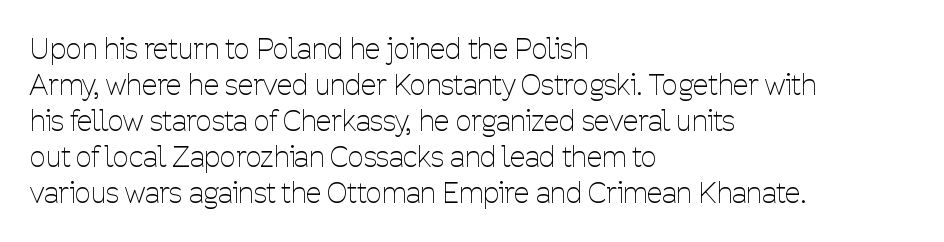
{"serif": "no", "italic": "no", "bold": "no", "weight": "thin", "width": "condensed", "stroke_contrast": "low", "x_height": "medium", "monospaced": "no", "underline": "no", "align": "left", "line_spacing": "normal", "line_spacing_ratio": 1.29, "letter_spacing": "normal", "letter_spacing_em": 0.0, "glyph_px": 28}
